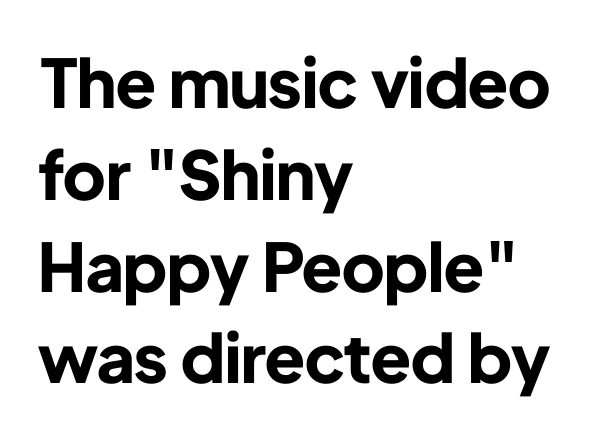
The image shows 67 px bold sans-serif type, upright; set left-aligned, normal line spacing (1.37x), normal letter spacing, not underlined; low stroke contrast and a medium x-height.
